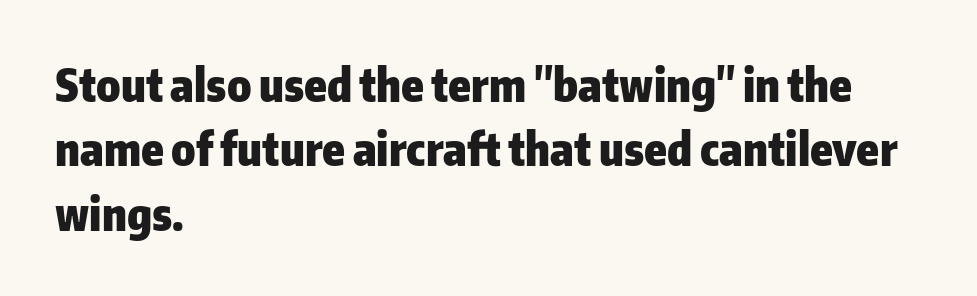
{"serif": "no", "italic": "no", "bold": "yes", "weight": "heavy", "width": "normal", "stroke_contrast": "low", "x_height": "medium", "monospaced": "no", "underline": "no", "align": "left", "line_spacing": "normal", "line_spacing_ratio": 1.43, "letter_spacing": "normal", "letter_spacing_em": 0.0, "glyph_px": 45}
